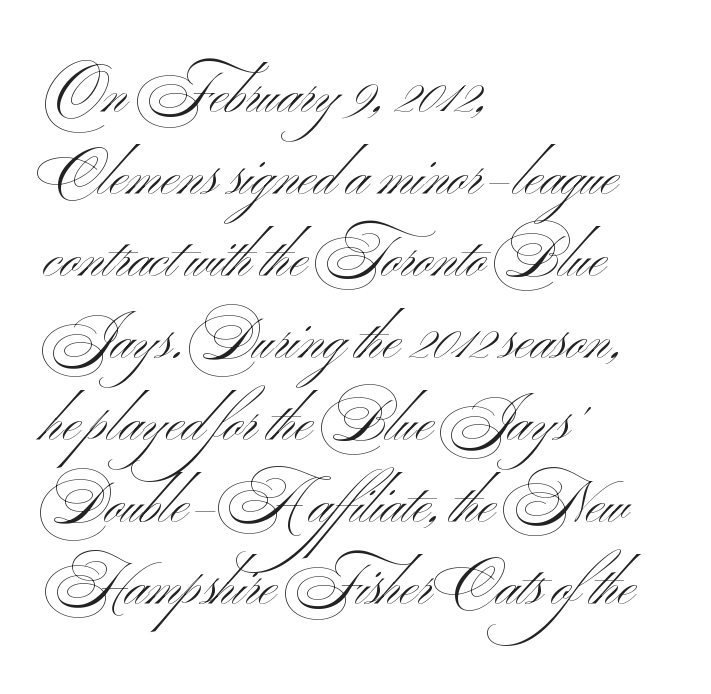
The rag falls on the right side of this text block. The designer left line spacing at the default. Each word holds together tightly as a unit, with standard inter-letter gaps. Has an underline been added? It has not.
